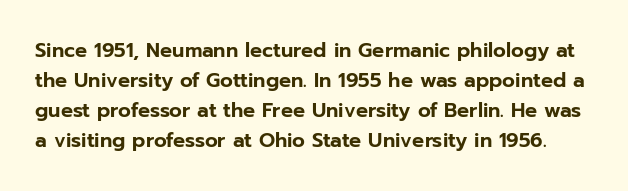
Q: Is the text italic (slanted)? A: No, it is upright.
Q: Is the text underlined? A: No.
Q: Is the spacing between letters normal or unusually wide? A: Normal.
Q: Is the spacing between lines tight, normal or loose? A: Normal.
